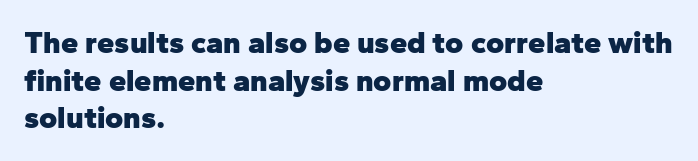
The image shows 31 px heavy sans-serif type, upright; set left-aligned, line spacing 1.21x, normal letter spacing, not underlined; low stroke contrast and a medium x-height.
